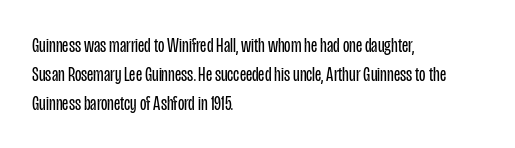
Each new line begins a customary step beneath the previous one. Stems here are at most as thick as an everyday book face. Words appear dense and cohesive because spacing is normal. Descenders hang freely into open space. The axis of the letterforms is exactly vertical.
